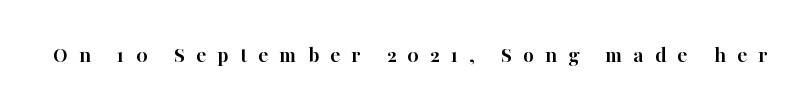
The image shows 23 px bold type, upright; set unusually wide letter spacing (+0.48 em), not underlined.
